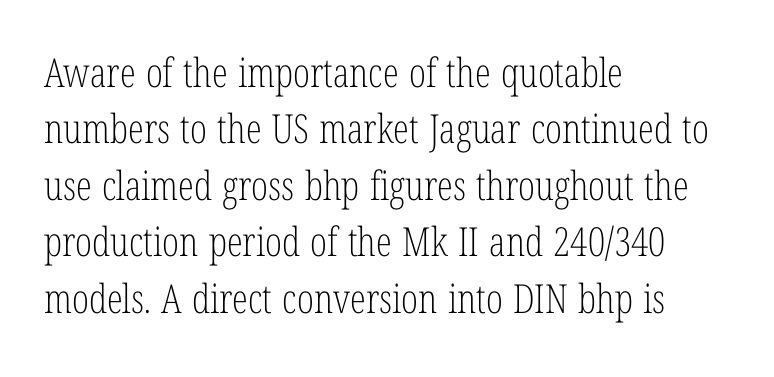
The ragged edge is on the right, which tells us the setting is flush left. Each letter's strokes conclude with small projecting serifs. Each new line begins a customary step beneath the previous one. Note the varied advance widths — an 'i' is clearly narrower than an 'm'.
